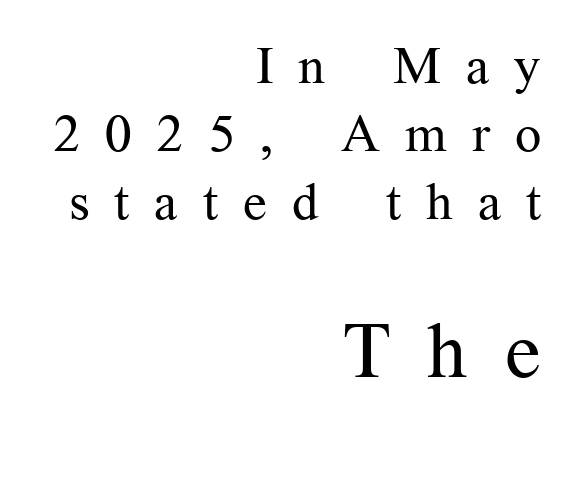
These lines were composed using upright roman letters. Interline gaps are of average width in this sample. Anything drawn beneath the words? Only blank space. In CSS terms this would be text-align: right. Letterform terminals end in serifs throughout the passage. Look at the glyph heights: the lower group is clearly the bigger setting.
